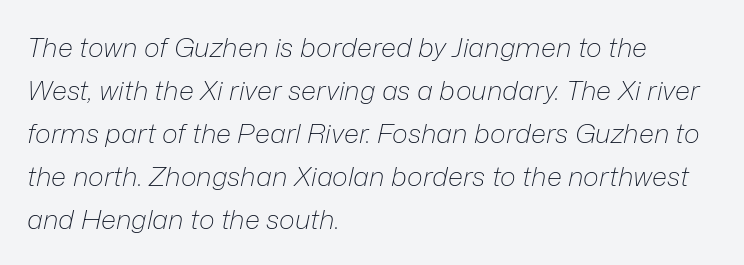
The image shows 27 px text type, italic (leaning right); set left-aligned, normal line spacing (1.59x), normal letter spacing, not underlined.
